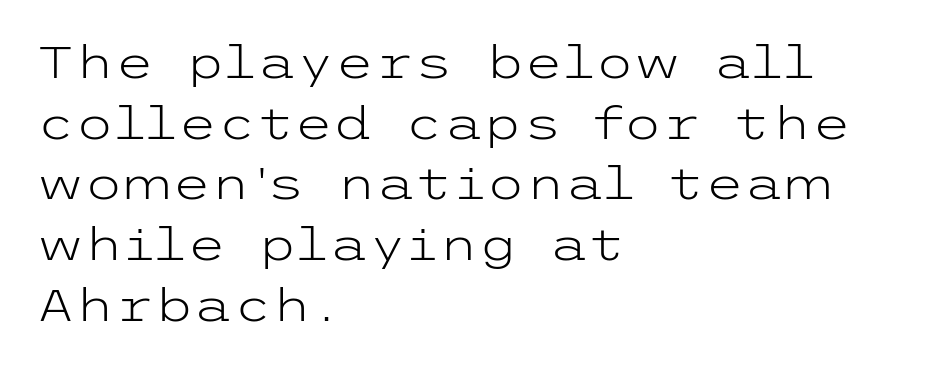
Q: Is the text bold? A: No.
Q: Is the text italic (slanted)? A: No, it is upright.
Q: Is the typeface a serif or a sans-serif typeface? A: Sans-serif.
Q: Is the text underlined? A: No.
Q: How is the paragraph aligned? A: Left-aligned.
Q: Is the spacing between letters normal or unusually wide? A: Normal.
Q: Is the spacing between lines tight, normal or loose? A: Normal.
Q: Width (condensed, normal, or wide)? A: Wide.
Q: Stroke contrast? A: Low.
Q: x-height? A: Medium.
